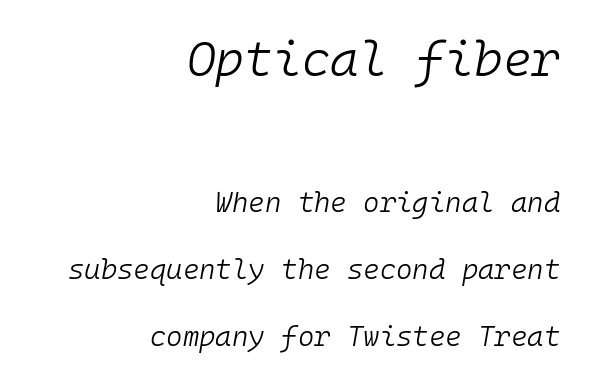
Is this a heavy cut? Hardly; it is regular or lighter. Visually, the top section dominates because its glyphs are scaled up. The typesetter chose a ragged-left arrangement here. In terms of posture, this sample is oblique. These lines are rendered in a fixed-pitch font. Short note: letters normally spaced.
